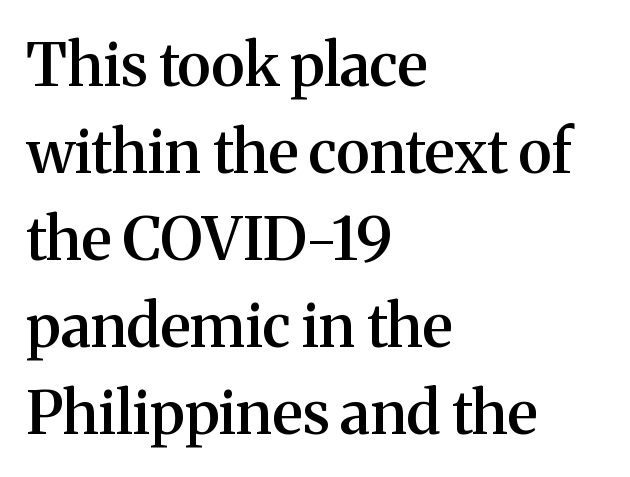
{"serif": "yes", "italic": "no", "bold": "semi", "weight": "semibold", "width": "normal", "stroke_contrast": "medium", "x_height": "medium", "monospaced": "no", "underline": "no", "align": "left", "line_spacing": "normal", "line_spacing_ratio": 1.45, "letter_spacing": "normal", "letter_spacing_em": 0.0, "glyph_px": 60}
